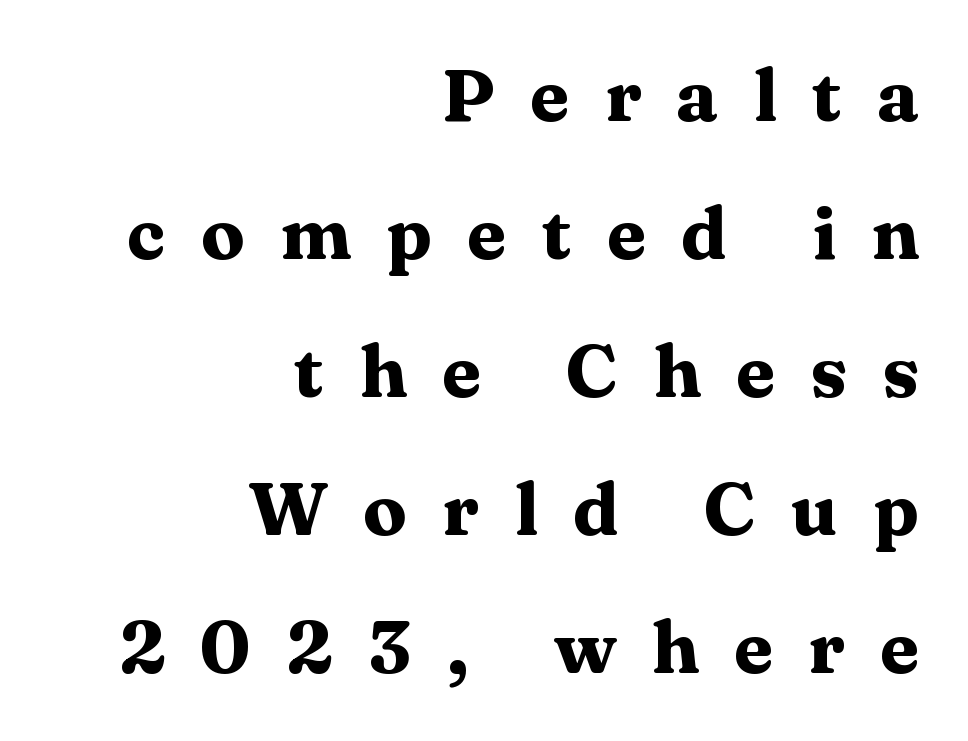
The image shows 73 px heavy, wide serif type, upright; set right-aligned, line spacing 1.89x, unusually wide letter spacing (+0.48 em), not underlined; medium stroke contrast and a medium x-height.
